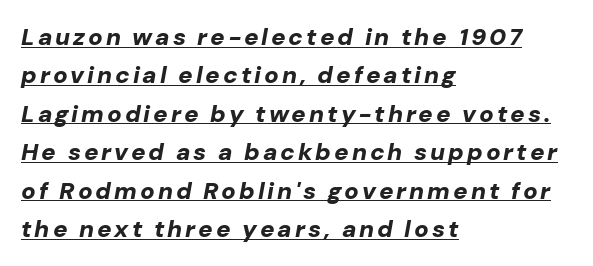
Q: Is the text bold? A: Yes.
Q: Is the text italic (slanted)? A: Yes, it leans right by about 10 degrees.
Q: Is the text underlined? A: Yes.
Q: How is the paragraph aligned? A: Left-aligned.
Q: Is the spacing between lines tight, normal or loose? A: Normal.
